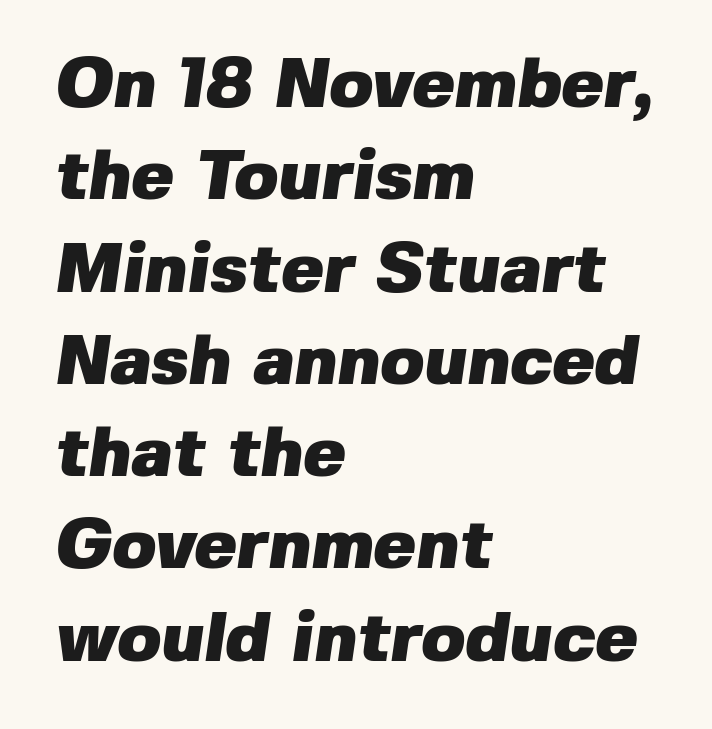
Q: Is the text bold? A: Yes.
Q: Is the typeface a serif or a sans-serif typeface? A: Sans-serif.
Q: Is the text underlined? A: No.
Q: How is the paragraph aligned? A: Left-aligned.
Q: Is the spacing between letters normal or unusually wide? A: Normal.
Q: Is the spacing between lines tight, normal or loose? A: Normal.
Q: Width (condensed, normal, or wide)? A: Normal.
Q: Stroke contrast? A: Low.
Q: x-height? A: Medium.
Q: Monospaced? A: No.
